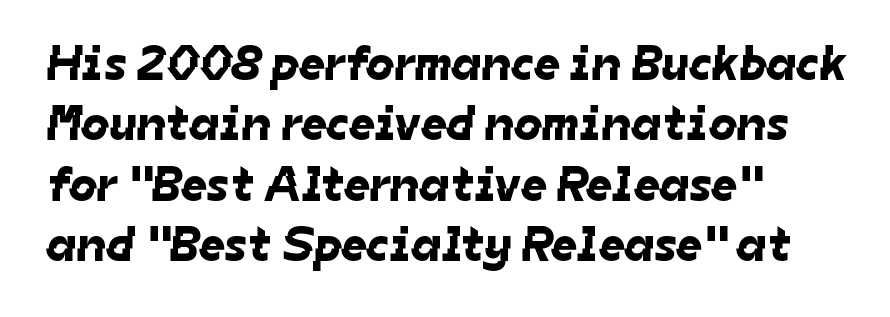
The image shows 50 px sans-serif type; set left-aligned, line spacing 1.21x, normal letter spacing, not underlined; low stroke contrast and a medium x-height.
